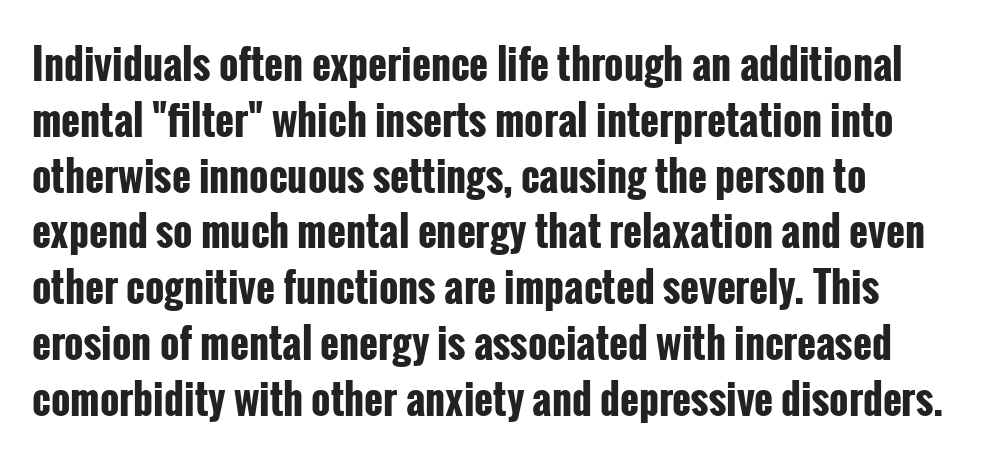
Q: Is the text bold? A: Yes.
Q: Is the text italic (slanted)? A: No, it is upright.
Q: Is the typeface a serif or a sans-serif typeface? A: Sans-serif.
Q: Is the text underlined? A: No.
Q: How is the paragraph aligned? A: Left-aligned.
Q: Is the spacing between letters normal or unusually wide? A: Normal.
Q: Is the spacing between lines tight, normal or loose? A: Normal.
Q: Width (condensed, normal, or wide)? A: Condensed.
Q: Stroke contrast? A: Low.
Q: x-height? A: Medium.
Q: Monospaced? A: No.
